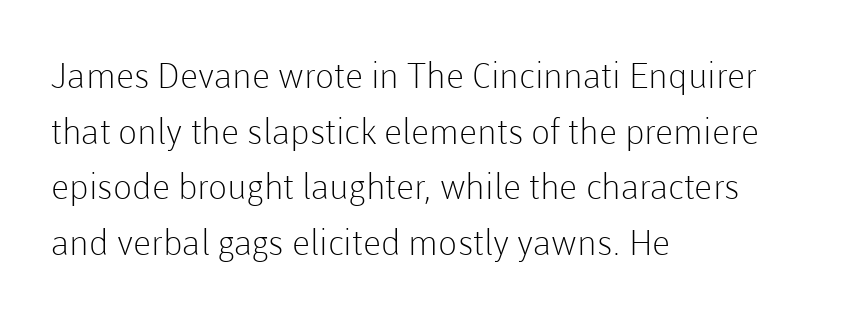
Check under the words: just untouched page. Stroke terminals: plain, sans-serif. Characters follow at the spacing the type designer built in. Stems here are at most as thick as an everyday book face.
